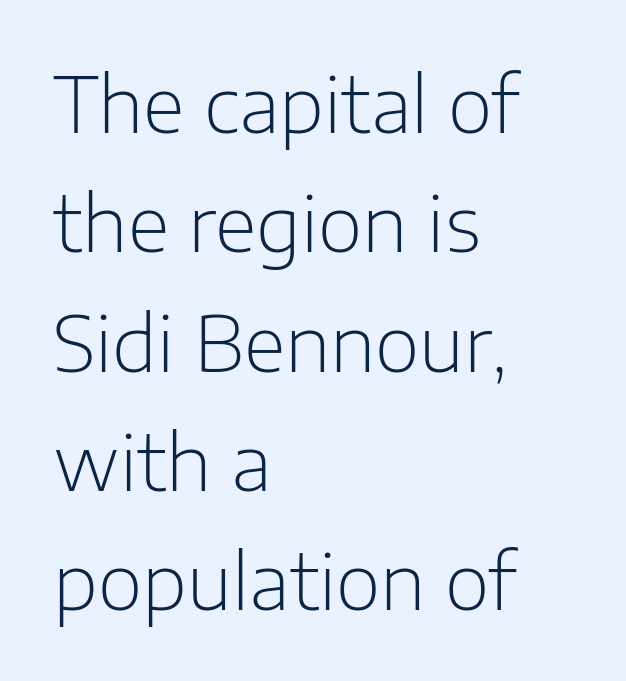
{"serif": "no", "italic": "no", "bold": "no", "weight": "light", "width": "normal", "stroke_contrast": "low", "x_height": "medium", "monospaced": "no", "underline": "no", "align": "left", "line_spacing": "normal", "line_spacing_ratio": 1.55, "letter_spacing": "normal", "letter_spacing_em": 0.0, "glyph_px": 77}
